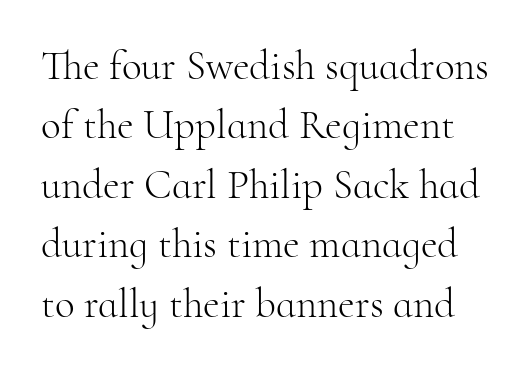
The image shows 41 px light serif type, upright; set normal line spacing (1.45x), normal letter spacing, not underlined; high stroke contrast and a small x-height.
